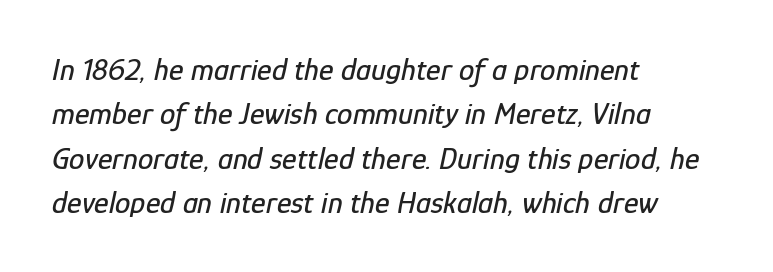
Q: Is the text italic (slanted)? A: Yes, it leans right by about 12 degrees.
Q: Is the text underlined? A: No.
Q: How is the paragraph aligned? A: Left-aligned.
Q: Is the spacing between letters normal or unusually wide? A: Normal.
Q: Is the spacing between lines tight, normal or loose? A: Normal.
Q: Width (condensed, normal, or wide)? A: Condensed.
Q: Stroke contrast? A: Low.
Q: x-height? A: Medium.
Q: Monospaced? A: No.
